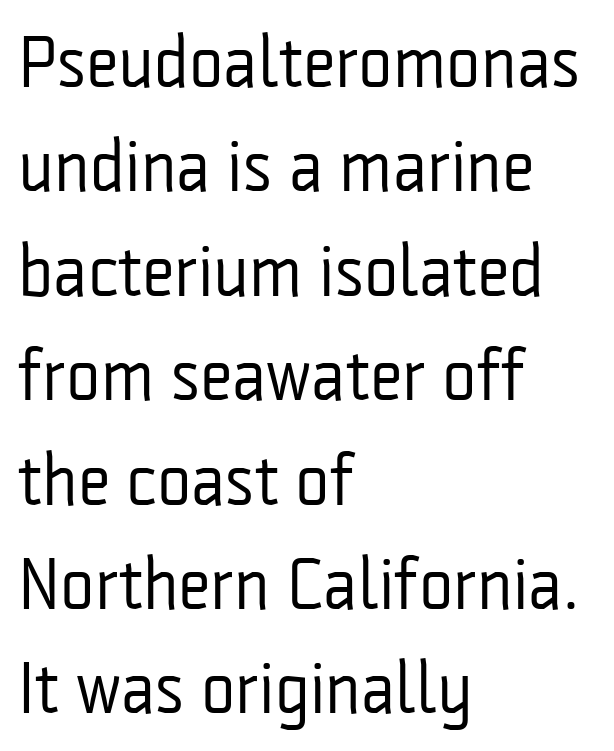
{"serif": "no", "italic": "no", "bold": "no", "weight": "regular", "width": "condensed", "stroke_contrast": "low", "x_height": "medium", "monospaced": "no", "underline": "no", "align": "left", "line_spacing": "normal", "line_spacing_ratio": 1.43, "letter_spacing": "normal", "letter_spacing_em": 0.0, "glyph_px": 73}
